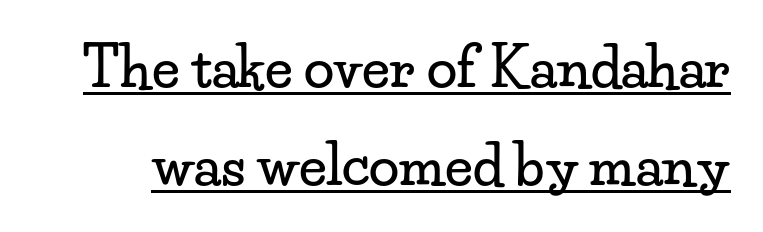
Q: Is the text italic (slanted)? A: No, it is upright.
Q: Is the typeface a serif or a sans-serif typeface? A: Serif.
Q: Is the text underlined? A: Yes.
Q: Is the spacing between letters normal or unusually wide? A: Normal.
Q: Width (condensed, normal, or wide)? A: Wide.
Q: Stroke contrast? A: Low.
Q: x-height? A: Small.
Q: Monospaced? A: No.
